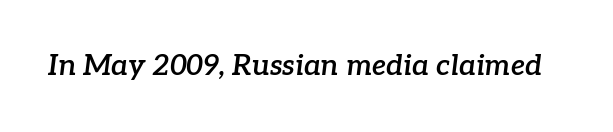
A clean baseline with only descenders dipping below it. The typesetting leans somewhat heavy: a semibold. The passage shown has conventional tracking throughout. Does the type have serifs? Yes, each stem ends in a small foot.
